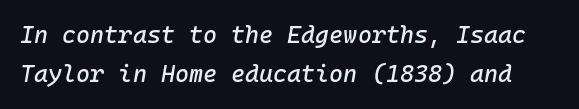
Q: Is the text italic (slanted)? A: Yes, it leans right by about 10 degrees.
Q: Is the text underlined? A: No.
Q: Is the spacing between letters normal or unusually wide? A: Normal.
Q: Is the spacing between lines tight, normal or loose? A: Normal.
